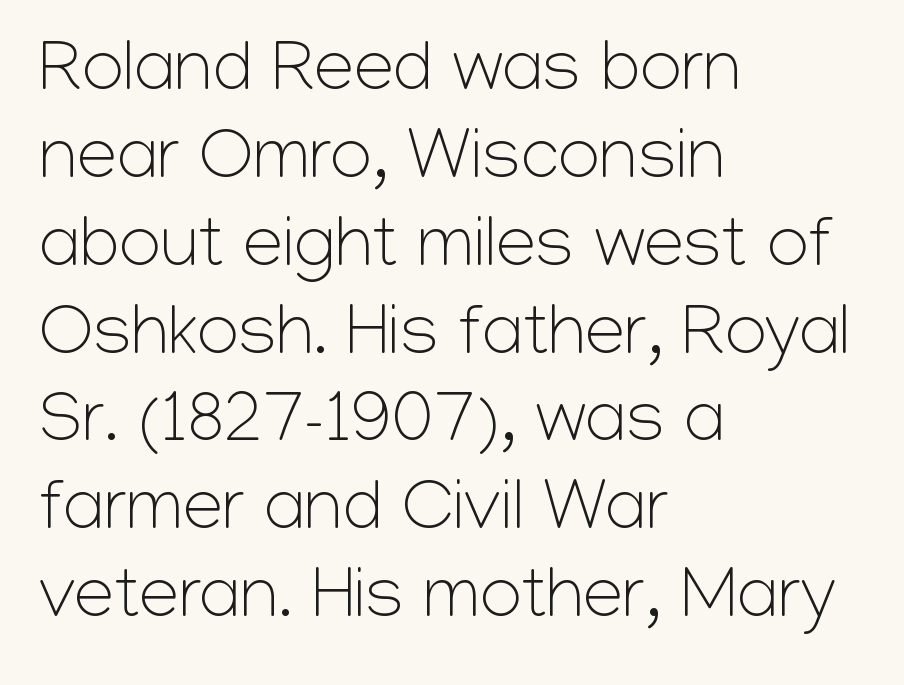
The image shows 72 px light sans-serif type, upright; set left-aligned, line spacing 1.22x, normal letter spacing, not underlined; low stroke contrast and a medium x-height.
